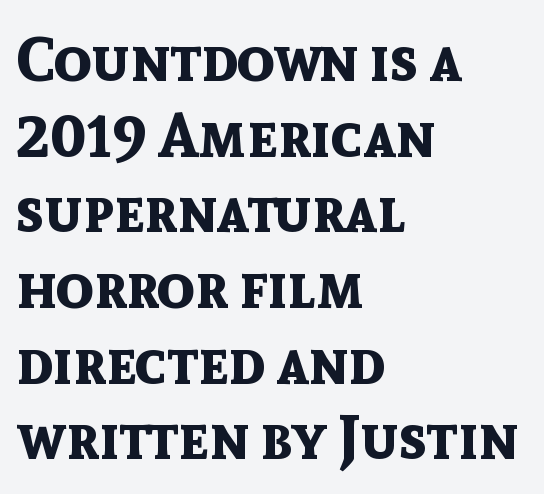
Q: Is the text bold? A: Yes.
Q: Is the text italic (slanted)? A: No, it is upright.
Q: Is the typeface a serif or a sans-serif typeface? A: Sans-serif.
Q: Is the text underlined? A: No.
Q: How is the paragraph aligned? A: Left-aligned.
Q: Is the spacing between letters normal or unusually wide? A: Normal.
Q: Width (condensed, normal, or wide)? A: Normal.
Q: x-height? A: Medium.
Q: Monospaced? A: No.
